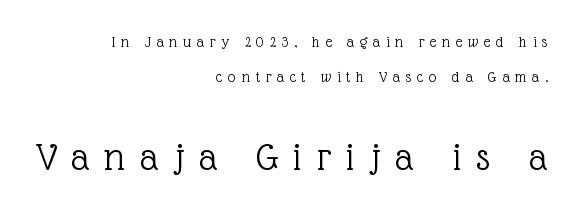
The image shows 41 px light serif type, upright; set right-aligned, loose line spacing (2.16x), unusually wide letter spacing (+0.36 em), not underlined; the second (bottom) block is 2.56x larger; a medium x-height.
